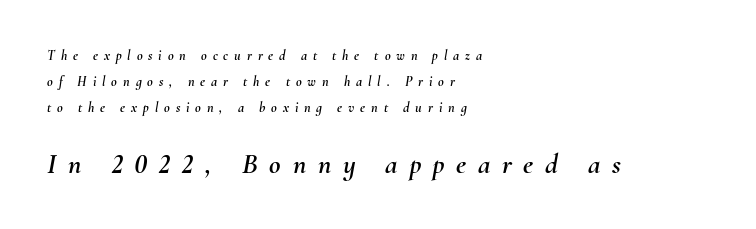
Q: Is the text italic (slanted)? A: Yes, it leans right by about 10 degrees.
Q: Is the text underlined? A: No.
Q: How is the paragraph aligned? A: Left-aligned.
Q: Is the spacing between letters normal or unusually wide? A: Unusually wide.
Q: Which block of text is set in a larger size, the first (top) or the second (bottom)? A: The second (bottom) one.
Q: Width (condensed, normal, or wide)? A: Normal.
Q: Stroke contrast? A: Medium.
Q: x-height? A: Small.
Q: Monospaced? A: No.
